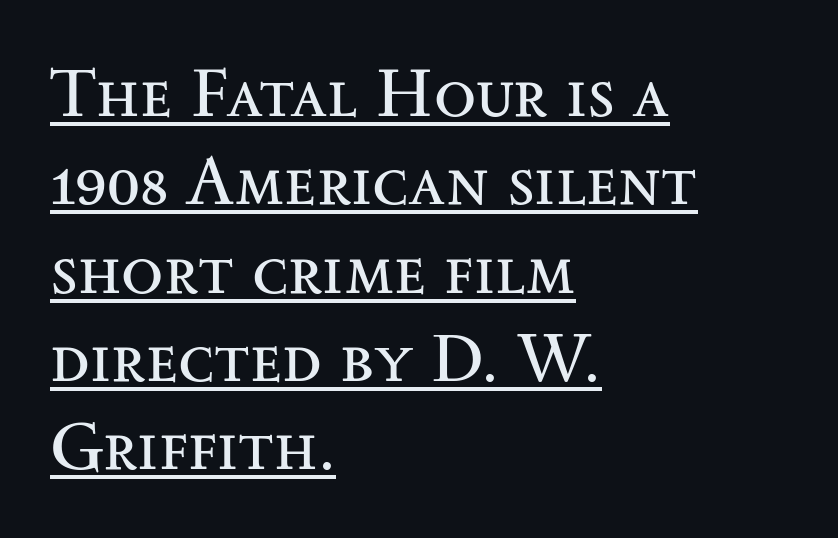
Q: Is the text bold? A: No.
Q: Is the text italic (slanted)? A: No, it is upright.
Q: Is the typeface a serif or a sans-serif typeface? A: Serif.
Q: Is the text underlined? A: Yes.
Q: How is the paragraph aligned? A: Left-aligned.
Q: Is the spacing between letters normal or unusually wide? A: Normal.
Q: Is the spacing between lines tight, normal or loose? A: Normal.
Q: Width (condensed, normal, or wide)? A: Wide.
Q: Stroke contrast? A: Medium.
Q: x-height? A: Small.
Q: Monospaced? A: No.
